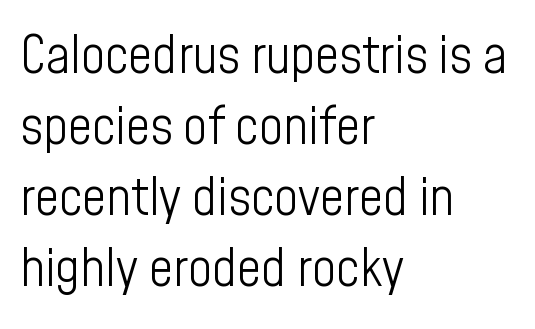
{"serif": "no", "italic": "no", "bold": "no", "weight": "light", "width": "condensed", "stroke_contrast": "low", "x_height": "medium", "monospaced": "no", "underline": "no", "align": "left", "line_spacing": "normal", "line_spacing_ratio": 1.34, "letter_spacing": "normal", "letter_spacing_em": 0.0, "glyph_px": 53}
